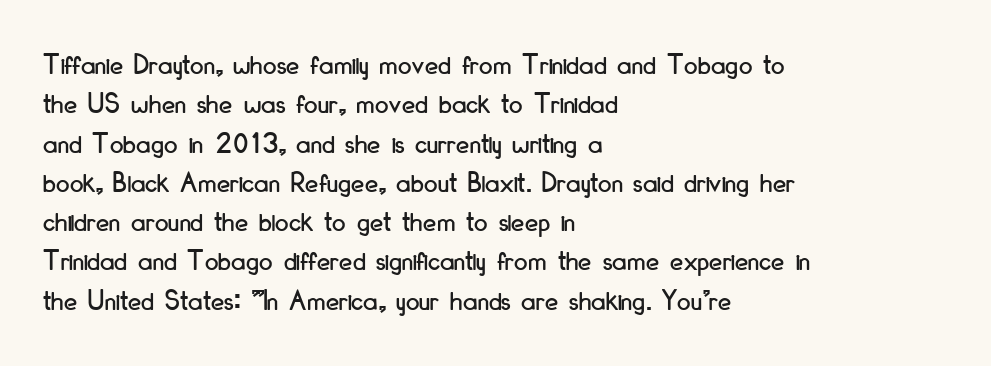
{"serif": "no", "italic": "no", "width": "condensed", "stroke_contrast": "low", "x_height": "small", "monospaced": "no", "underline": "no", "align": "left", "line_spacing": "normal", "line_spacing_ratio": 1.31, "letter_spacing": "normal", "letter_spacing_em": 0.0, "glyph_px": 30}
